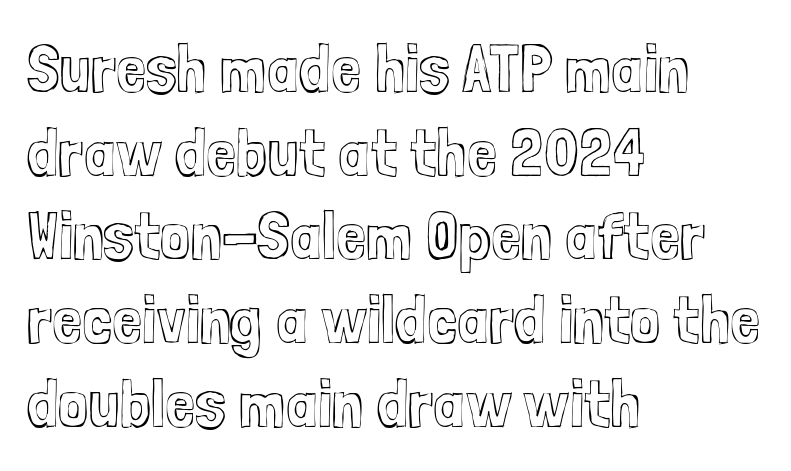
One-word summary of the alignment: left. No italicization has been applied; the sample stays upright. The foot of each line stays bare and open. Observe the ordinary spacing: letters are neighbours, not strangers.
